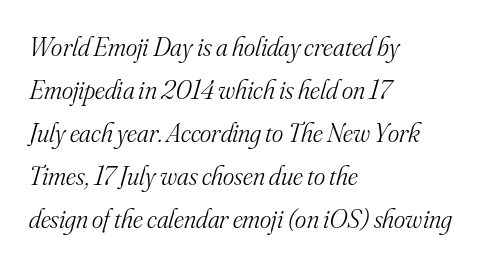
The image shows 27 px text type, italic (leaning right); set left-aligned, normal line spacing (1.59x), normal letter spacing, not underlined.
